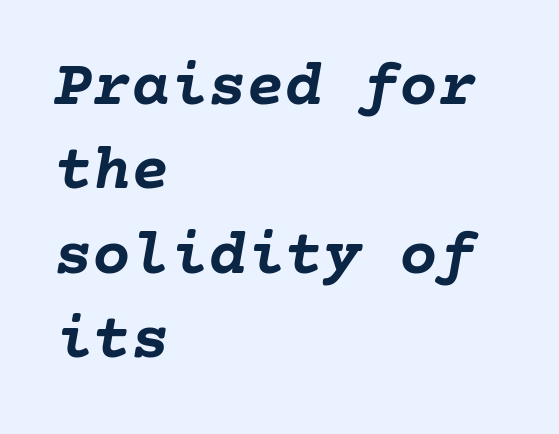
Q: Is the text bold? A: Yes.
Q: Is the text italic (slanted)? A: Yes, it leans right by about 10 degrees.
Q: Is the text underlined? A: No.
Q: How is the paragraph aligned? A: Left-aligned.
Q: Is the spacing between letters normal or unusually wide? A: Normal.
Q: Is the spacing between lines tight, normal or loose? A: Normal.
Q: Width (condensed, normal, or wide)? A: Normal.
Q: Stroke contrast? A: Low.
Q: x-height? A: Medium.
